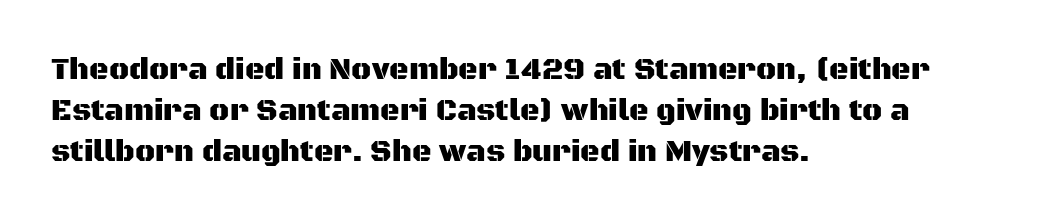
The axis of the letterforms is exactly vertical. Is the block centered? No — it sits flush against the left margin. The passage shown is typed in a proportional face where columns would drift. Type without underlining. The rendering shows plain stroke endings on the letterforms — a sans-serif design. Observe the ordinary spacing: letters are neighbours, not strangers.
